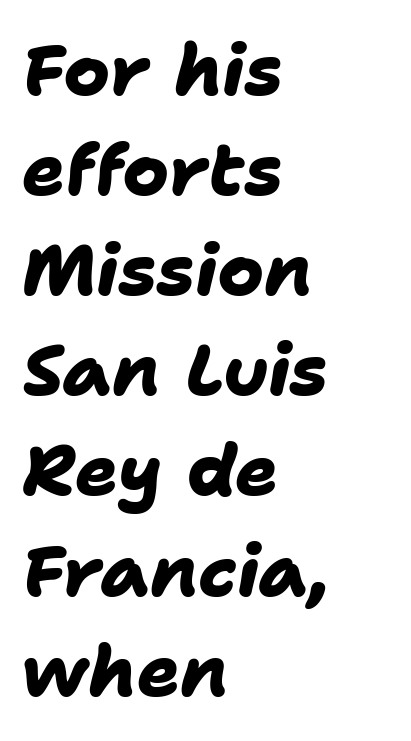
The horizontal fit of the characters is conventional and even. Beneath every word, the page is bare. Baseline-to-baseline distance is the conventional proportion of letter height. Varying glyph widths throughout — classic text-font behaviour. Font category for this specimen: sans-serif. A classic flush-left, rag-right setting is used for this passage.
